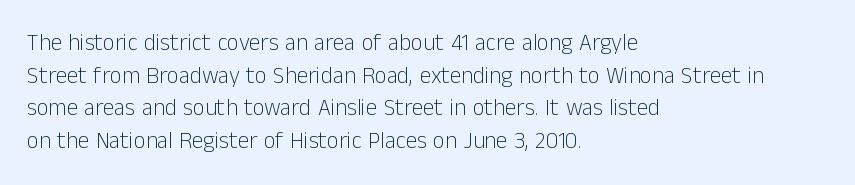
Characters follow at the spacing the type designer built in. The letterforms sit at book weight or below. Rendered with straight, roman letterforms. The rows are spaced the way most documents space them. The strip under each line holds only bare page.
